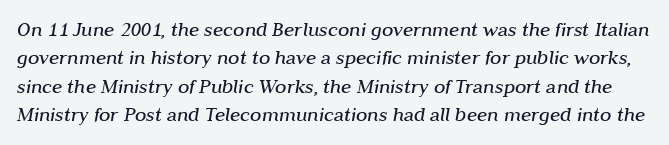
Rows of type keep a routine distance in the vertical direction. A quiet, ordinary-to-light weight characterises the typeface. The font's italic variant was chosen for this text. Each word holds together tightly as a unit, with standard inter-letter gaps. The glyphs are unaccompanied by any horizontal stroke below them.
